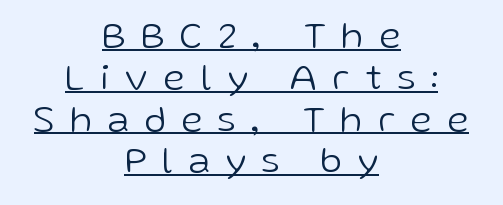
The image shows 38 px light sans-serif type, upright; set centered, tight line spacing (1.1x), unusually wide letter spacing (+0.42 em), underlined; low stroke contrast and a medium x-height.
